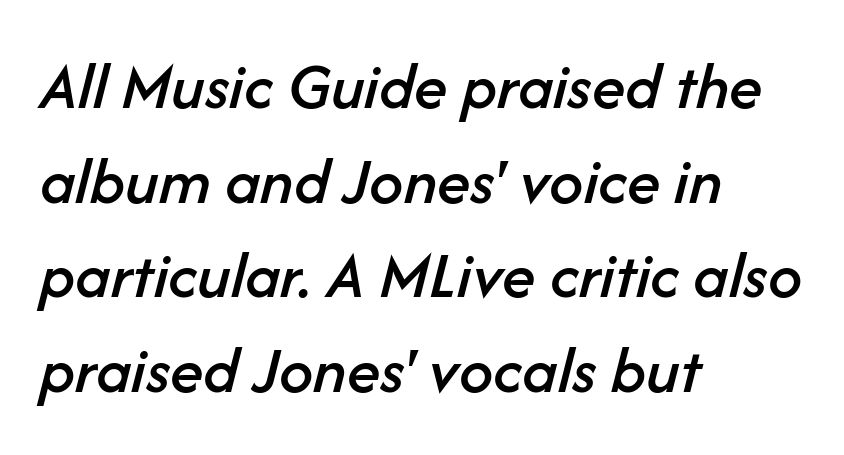
{"italic": "yes", "lean": "right", "slant_degrees": 14, "width": "normal", "stroke_contrast": "low", "x_height": "medium", "monospaced": "no", "underline": "no", "align": "left", "line_spacing": "normal", "line_spacing_ratio": 1.39, "letter_spacing": "normal", "letter_spacing_em": 0.0, "glyph_px": 68}
